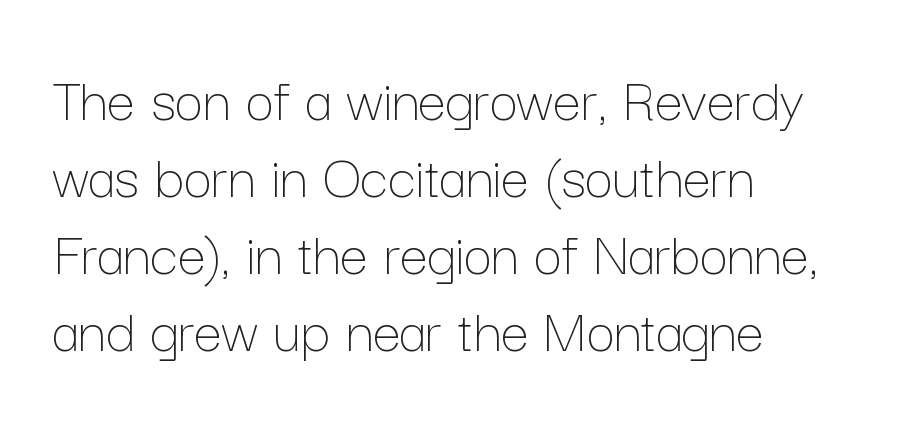
The characters are drawn with everyday or finer stroke widths. Letter spacing: default. Spacing verdict: proportional, widths tailored to each character. Bare-footed words on every line. No italicization has been applied; the sample stays upright. Leftover space on each line is placed entirely after the last word.
